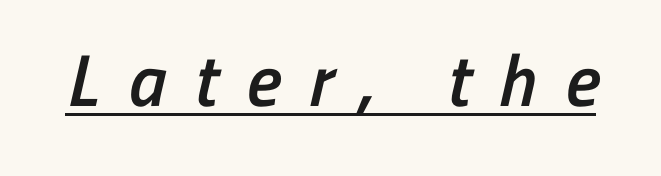
Q: Is the text bold? A: Semi-bold.
Q: Is the typeface a serif or a sans-serif typeface? A: Sans-serif.
Q: Is the text underlined? A: Yes.
Q: Is the spacing between letters normal or unusually wide? A: Unusually wide.
Q: Width (condensed, normal, or wide)? A: Condensed.
Q: Stroke contrast? A: Low.
Q: x-height? A: Medium.
Q: Monospaced? A: No.
